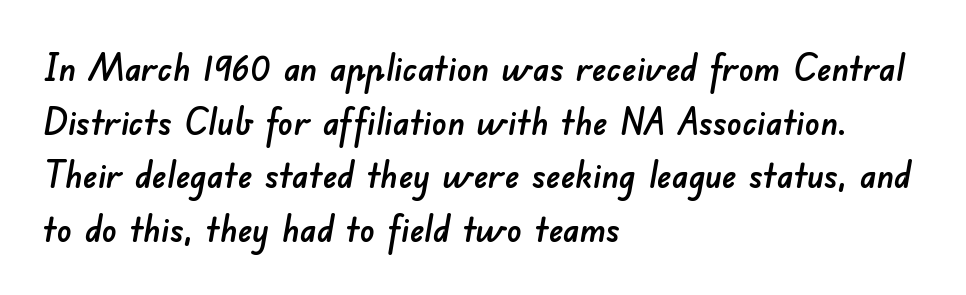
{"serif": "no", "width": "normal", "stroke_contrast": "low", "x_height": "small", "monospaced": "no", "underline": "no", "align": "left", "line_spacing": "normal", "line_spacing_ratio": 1.45, "letter_spacing": "normal", "letter_spacing_em": 0.0, "glyph_px": 37}
